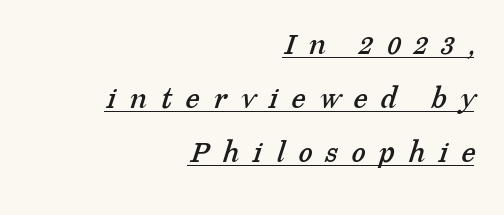
{"serif": "yes", "width": "normal", "stroke_contrast": "low", "x_height": "medium", "monospaced": "no", "underline": "yes", "align": "right", "line_spacing": "normal", "line_spacing_ratio": 1.69, "letter_spacing": "wide", "letter_spacing_em": 0.43, "glyph_px": 32}
